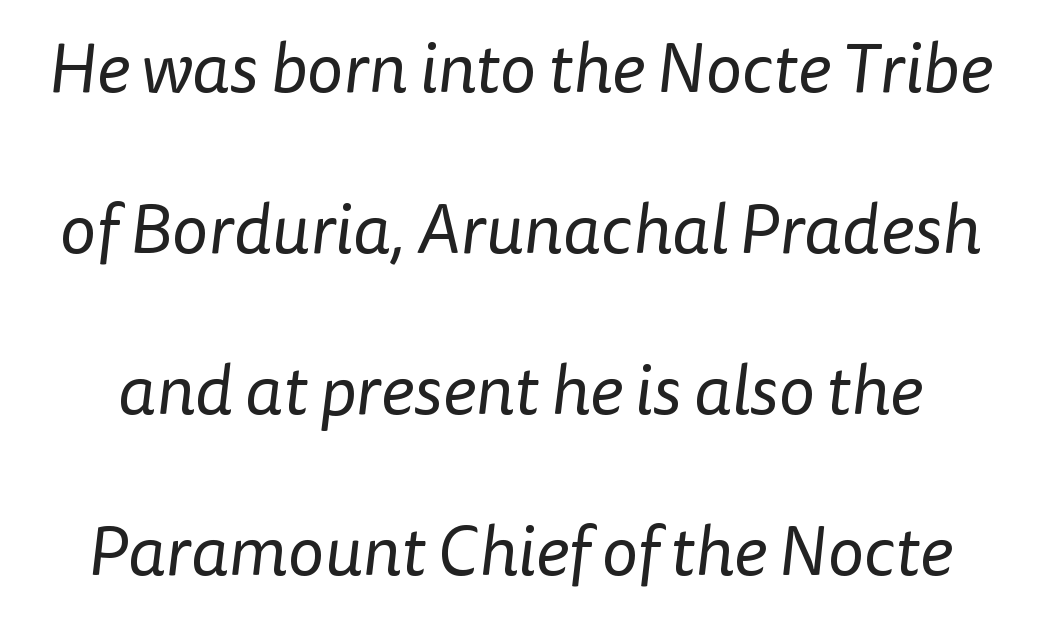
The image shows 70 px regular-weight sans-serif type; set loose line spacing (2.3x), normal letter spacing, not underlined; low stroke contrast and a medium x-height.
